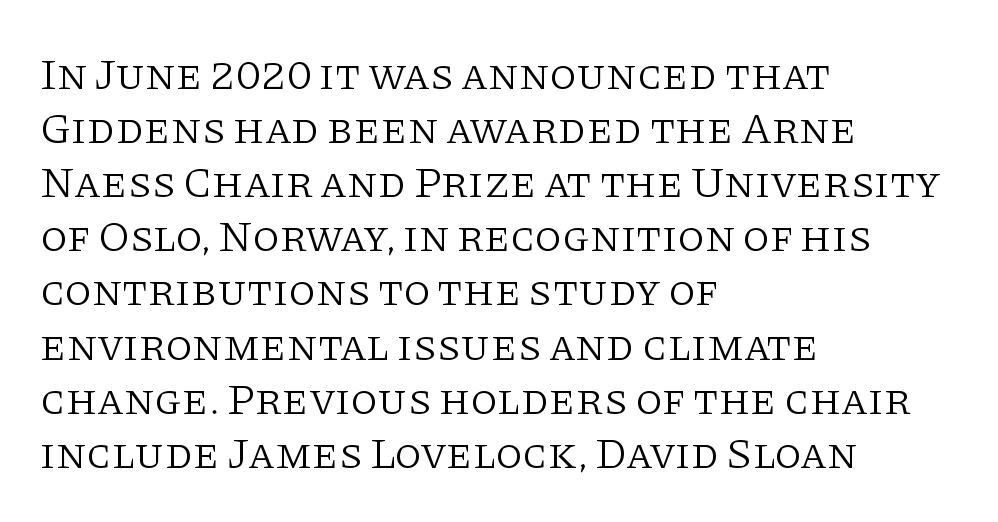
All the whitespace from short lines collects on the right. The letterforms sit shoulder to shoulder at normal distance. The typeface has the unassuming heft of standard copy or less. Descender tails drop into unmarked territory.
